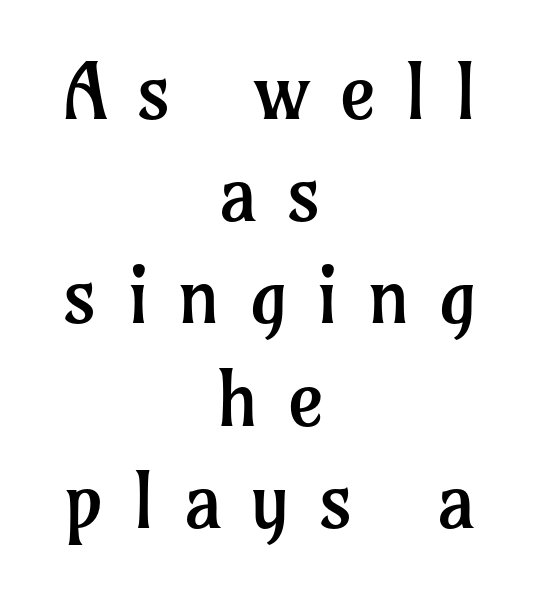
Q: Is the text bold? A: No.
Q: Is the text italic (slanted)? A: No, it is upright.
Q: Is the typeface a serif or a sans-serif typeface? A: Serif.
Q: Is the text underlined? A: No.
Q: How is the paragraph aligned? A: Centered.
Q: Is the spacing between letters normal or unusually wide? A: Unusually wide.
Q: Is the spacing between lines tight, normal or loose? A: Normal.
Q: Width (condensed, normal, or wide)? A: Normal.
Q: Stroke contrast? A: Low.
Q: x-height? A: Medium.
Q: Monospaced? A: No.
